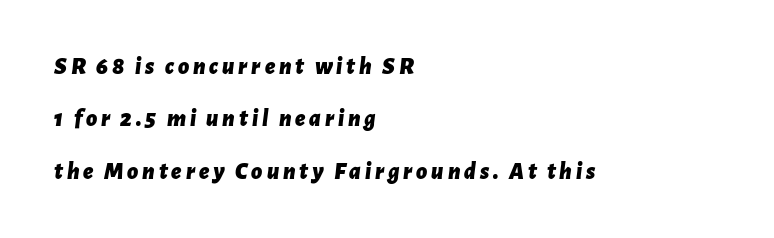
The image shows 24 px bold type, italic (leaning right); set left-aligned, loose line spacing (2.18x), not underlined.
